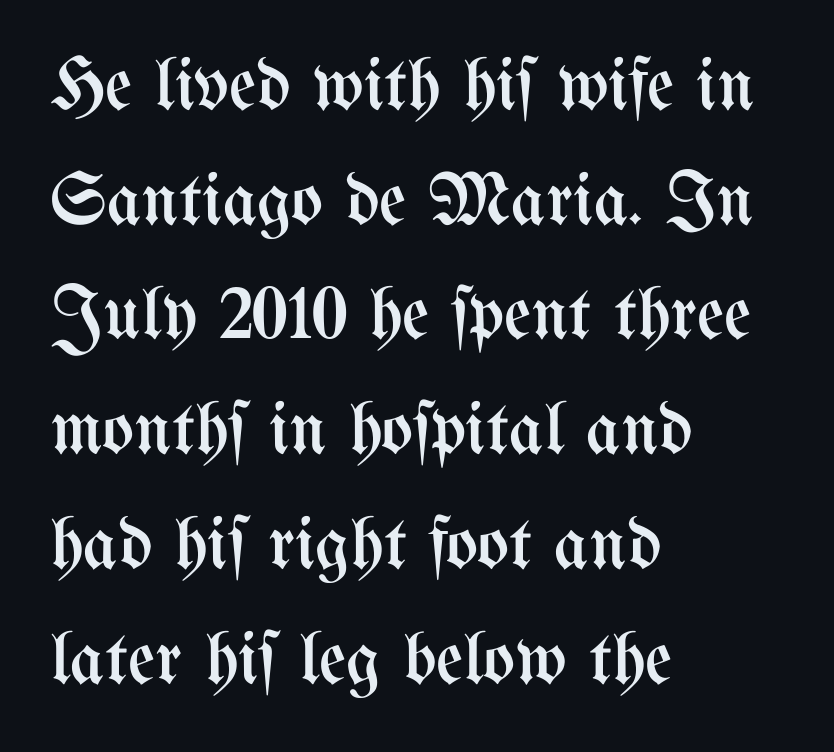
{"italic": "no", "bold": "no", "weight": "regular", "width": "condensed", "stroke_contrast": "medium", "x_height": "medium", "monospaced": "no", "underline": "no", "align": "left", "line_spacing": "normal", "line_spacing_ratio": 1.53, "letter_spacing": "normal", "letter_spacing_em": 0.0, "glyph_px": 75}
